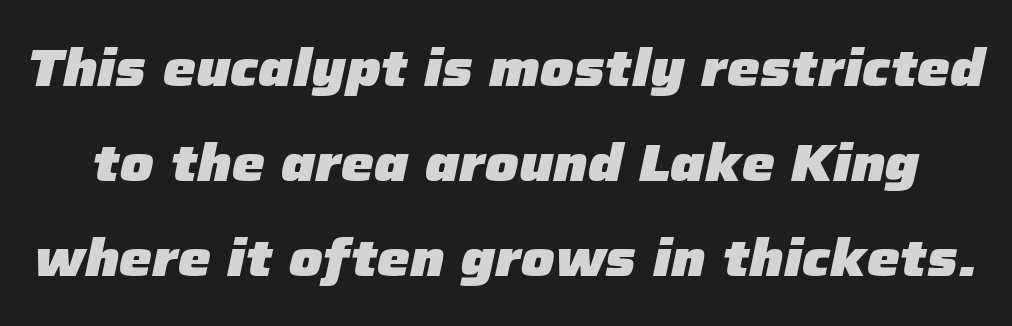
{"italic": "yes", "lean": "right", "slant_degrees": 12, "bold": "yes", "weight": "heavy", "width": "normal", "stroke_contrast": "low", "x_height": "medium", "monospaced": "no", "underline": "no", "line_spacing_ratio": 1.83, "letter_spacing": "normal", "letter_spacing_em": 0.0, "glyph_px": 52}
